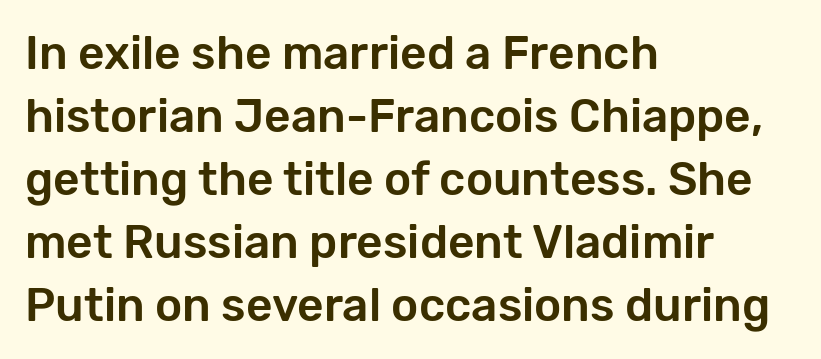
Q: Is the text italic (slanted)? A: No, it is upright.
Q: Is the typeface a serif or a sans-serif typeface? A: Sans-serif.
Q: Is the text underlined? A: No.
Q: How is the paragraph aligned? A: Left-aligned.
Q: Is the spacing between letters normal or unusually wide? A: Normal.
Q: Is the spacing between lines tight, normal or loose? A: Normal.
Q: Width (condensed, normal, or wide)? A: Normal.
Q: Stroke contrast? A: Low.
Q: x-height? A: Medium.
Q: Monospaced? A: No.
